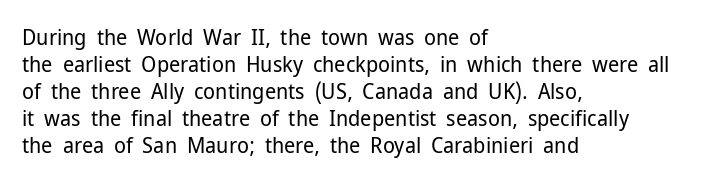
Q: Is the text bold? A: No.
Q: Is the text italic (slanted)? A: No, it is upright.
Q: Is the text underlined? A: No.
Q: How is the paragraph aligned? A: Left-aligned.
Q: Is the spacing between letters normal or unusually wide? A: Normal.
